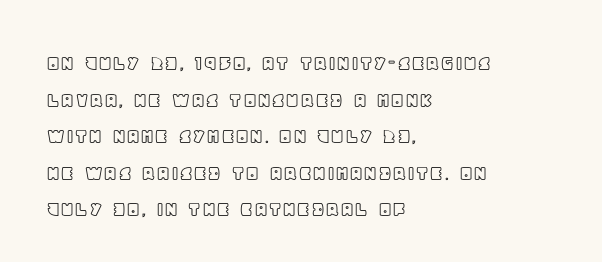
Rendered with straight, roman letterforms. Notice how the passage keeps a crisp vertical edge on the left only. A typesetter would call this leading conventional body-copy spacing. Is the letter spacing exaggerated? No — it looks like the ordinary default.
